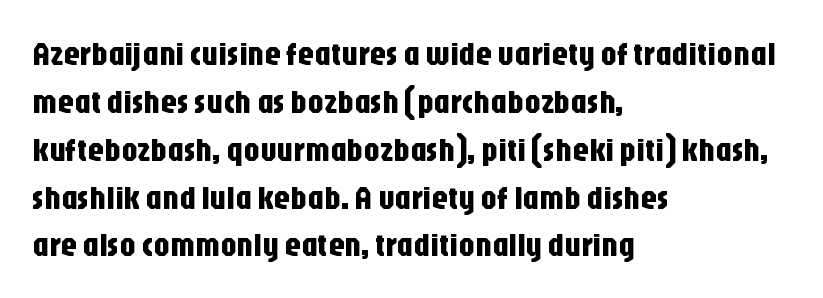
The image shows 33 px condensed sans-serif type, upright; set left-aligned, normal line spacing (1.45x), normal letter spacing, not underlined; low stroke contrast and a large x-height.
